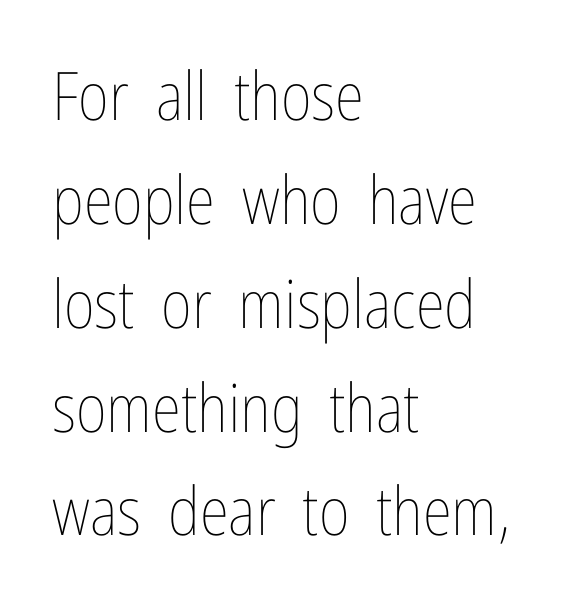
{"italic": "no", "bold": "no", "weight": "thin", "width": "condensed", "stroke_contrast": "low", "x_height": "medium", "monospaced": "no", "underline": "no", "align": "left", "line_spacing": "normal", "line_spacing_ratio": 1.55, "letter_spacing": "normal", "letter_spacing_em": 0.0, "glyph_px": 67}
